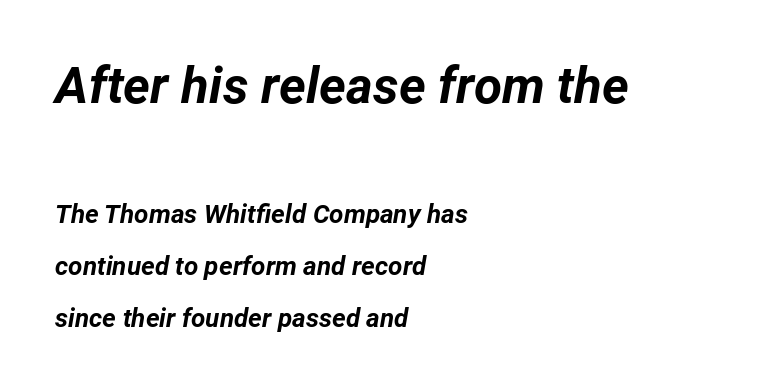
Anything drawn beneath the words? Only blank space. The face used here appears at its bigger size in the upper chunk. The face used here has a pronounced slope to its letters. The rendering uses a large line-height, opening up the rows. Spacing between characters is what you'd get straight out of the box. Each letter keeps its own natural width here, so spacing adapts to shape.
